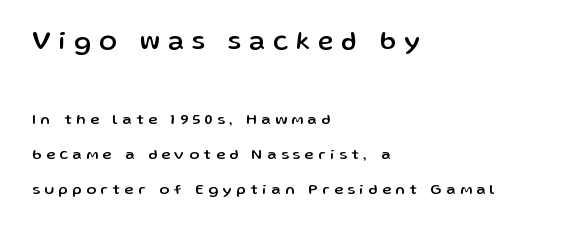
Q: Is the text italic (slanted)? A: No, it is upright.
Q: Is the text underlined? A: No.
Q: How is the paragraph aligned? A: Left-aligned.
Q: Is the spacing between letters normal or unusually wide? A: Unusually wide.
Q: Is the spacing between lines tight, normal or loose? A: Loose.
Q: Which block of text is set in a larger size, the first (top) or the second (bottom)? A: The first (top) one.
